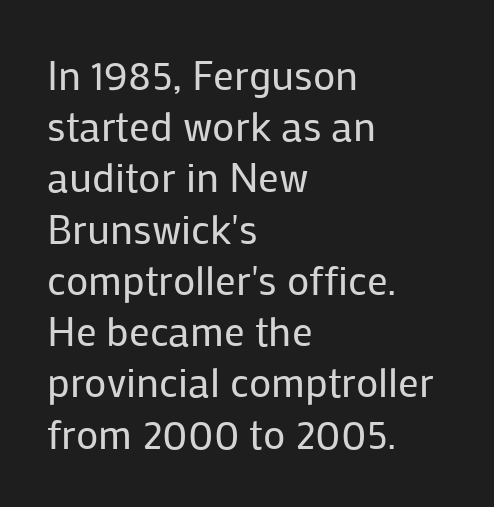
The image shows 41 px regular-weight sans-serif type, upright; set left-aligned, normal line spacing (1.25x), normal letter spacing, not underlined; low stroke contrast and a medium x-height.
